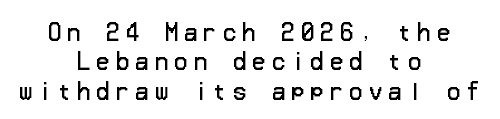
Q: Is the text bold? A: No.
Q: Is the text italic (slanted)? A: No, it is upright.
Q: Is the text underlined? A: No.
Q: How is the paragraph aligned? A: Centered.
Q: Is the spacing between letters normal or unusually wide? A: Unusually wide.
Q: Is the spacing between lines tight, normal or loose? A: Normal.
